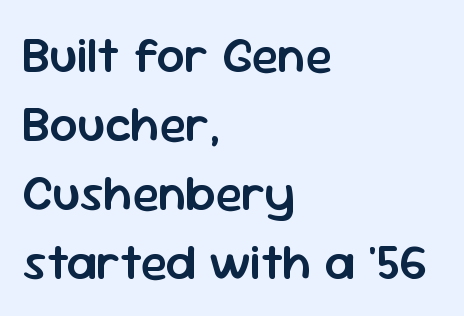
The line-height multiplier appears to be the usual default. The text was rendered using a sans face with plain stroke endings. Strokes here are thickened, but only to semibold level. Students, note that the glyphs here touch the page at normal intervals.
